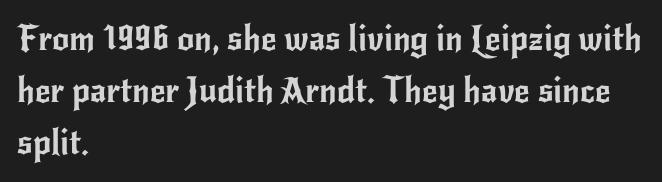
{"serif": "no", "italic": "no", "width": "normal", "stroke_contrast": "low", "x_height": "small", "monospaced": "no", "underline": "no", "align": "left", "line_spacing": "normal", "line_spacing_ratio": 1.53, "letter_spacing": "normal", "letter_spacing_em": 0.0, "glyph_px": 34}
